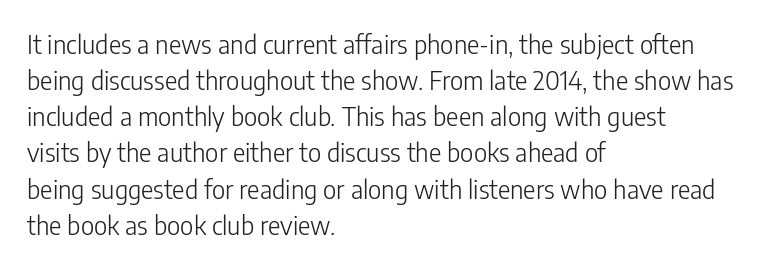
{"italic": "no", "bold": "no", "underline": "no", "align": "left", "line_spacing": "normal", "line_spacing_ratio": 1.39, "letter_spacing": "normal", "letter_spacing_em": 0.0, "glyph_px": 26}
